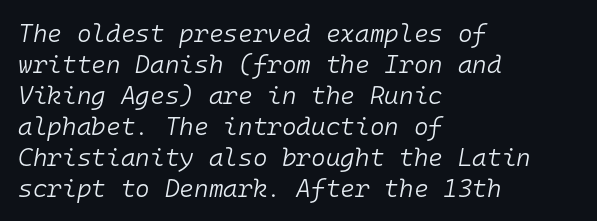
{"italic": "yes", "lean": "right", "slant_degrees": 10, "bold": "no", "underline": "no", "align": "left", "line_spacing_ratio": 1.24, "letter_spacing": "normal", "letter_spacing_em": 0.0, "glyph_px": 25}
